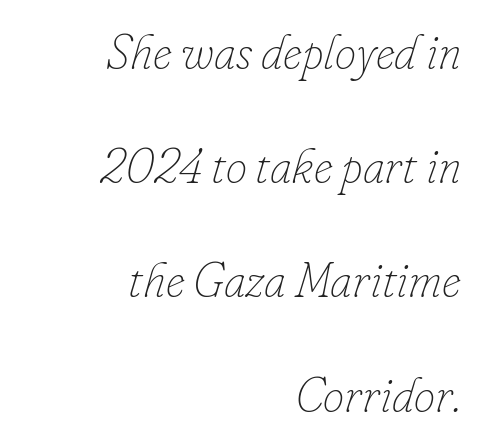
Q: Is the text bold? A: No.
Q: Is the text italic (slanted)? A: Yes, it leans right by about 16 degrees.
Q: Is the text underlined? A: No.
Q: How is the paragraph aligned? A: Right-aligned.
Q: Is the spacing between letters normal or unusually wide? A: Normal.
Q: Is the spacing between lines tight, normal or loose? A: Loose.
Q: Width (condensed, normal, or wide)? A: Normal.
Q: Stroke contrast? A: Low.
Q: x-height? A: Small.
Q: Monospaced? A: No.
